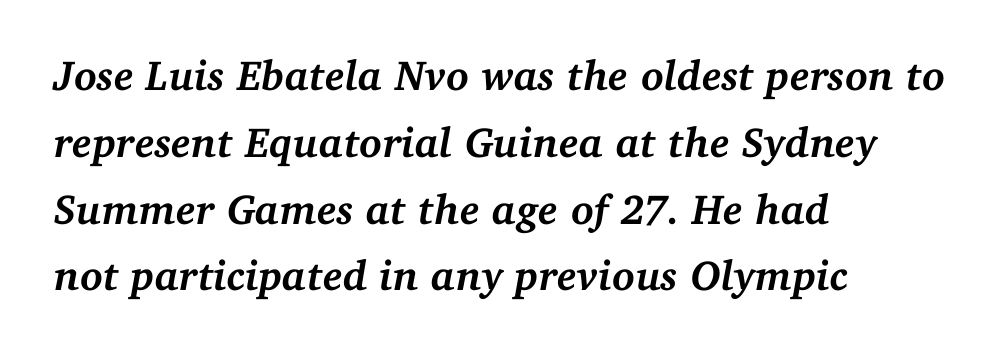
In terms of letterspacing, this is plain default setting. Which margin do the lines hug? The left one — the right edge is uneven. Typographically, this falls in the serif category. The letters are slanted; this is an italic face.
